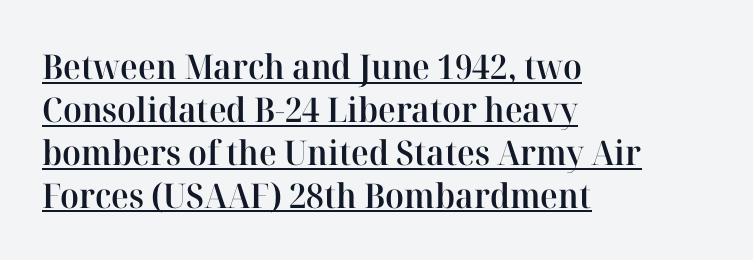
Q: Is the text bold? A: Semi-bold.
Q: Is the text italic (slanted)? A: No, it is upright.
Q: Is the typeface a serif or a sans-serif typeface? A: Serif.
Q: Is the text underlined? A: Yes.
Q: How is the paragraph aligned? A: Left-aligned.
Q: Is the spacing between letters normal or unusually wide? A: Normal.
Q: Is the spacing between lines tight, normal or loose? A: Normal.
Q: Width (condensed, normal, or wide)? A: Normal.
Q: Stroke contrast? A: High.
Q: x-height? A: Medium.
Q: Monospaced? A: No.
